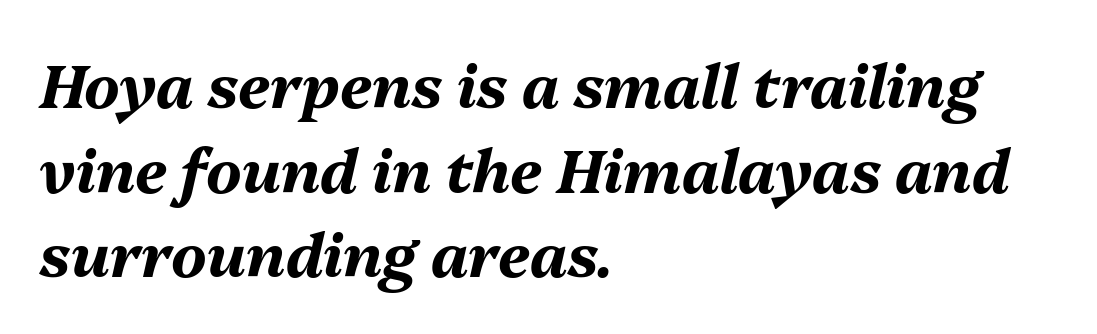
The image shows 60 px bold type, italic (leaning right); set left-aligned, normal line spacing (1.41x), normal letter spacing, not underlined; medium stroke contrast and a medium x-height.
